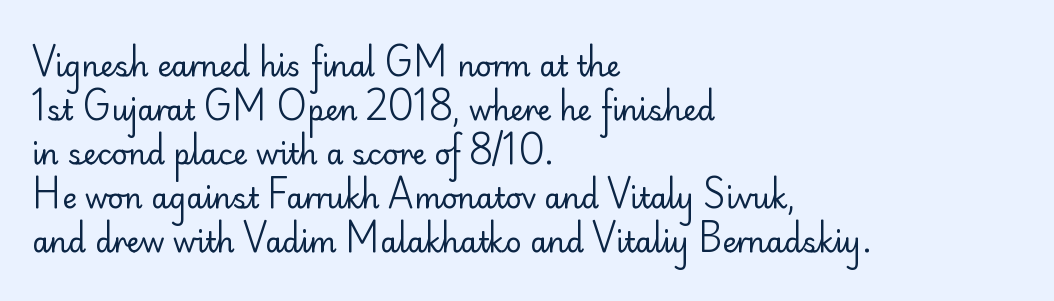
Does extra space separate the letters? No, they use regular spacing. Is the block centered? No — it sits flush against the left margin. Here the designer chose a conventional face with non-uniform glyph widths. A normal amount of white space separates one row of letters from the next. Nope, no serifs anywhere on these letters. The letters stand straight up with perfectly vertical stems.
